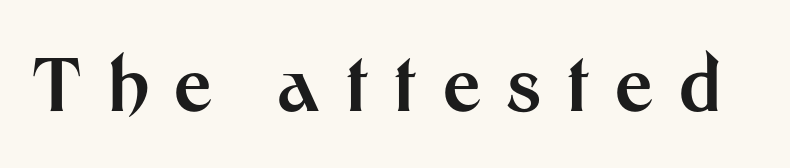
The image shows 74 px bold sans-serif type, upright; set unusually wide letter spacing (+0.34 em), not underlined; medium stroke contrast and a medium x-height.
